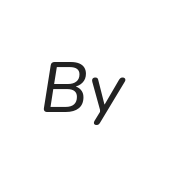
The image shows 71 px text type, italic (leaning right); set normal letter spacing, not underlined; low stroke contrast and a medium x-height.
